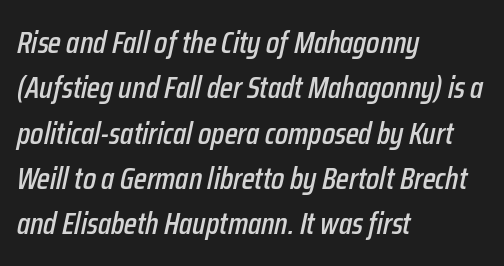
These lines sit exactly where default settings would place them. Each letter keeps its own natural width here, so spacing adapts to shape. The lines are quadded left. A typesetter would mark this as italic. The type is set solid horizontally, with unmodified tracking. The strip under each line holds only bare page.
